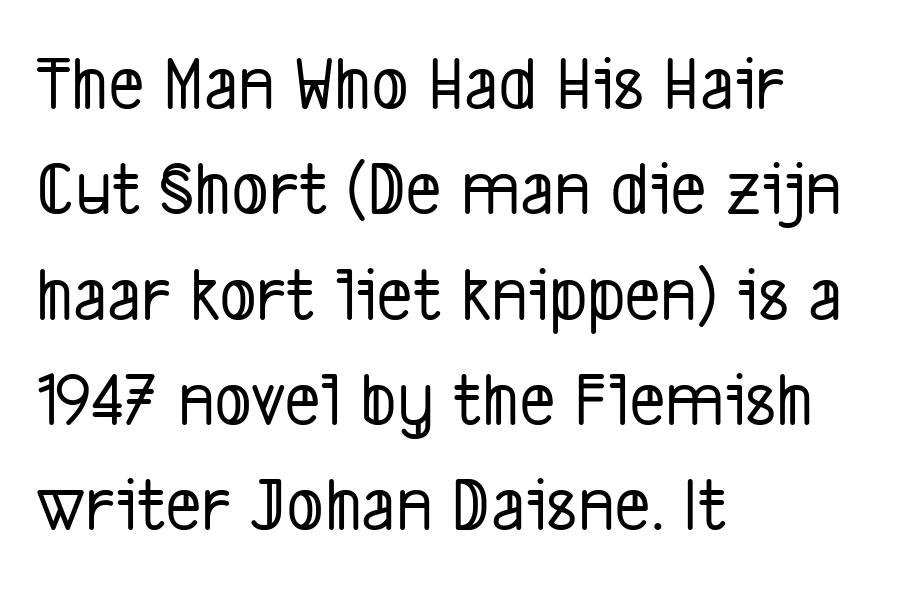
Q: Is the typeface a serif or a sans-serif typeface? A: Sans-serif.
Q: Is the text underlined? A: No.
Q: How is the paragraph aligned? A: Left-aligned.
Q: Is the spacing between letters normal or unusually wide? A: Normal.
Q: Is the spacing between lines tight, normal or loose? A: Normal.
Q: Width (condensed, normal, or wide)? A: Condensed.
Q: Stroke contrast? A: Low.
Q: x-height? A: Medium.
Q: Monospaced? A: No.
